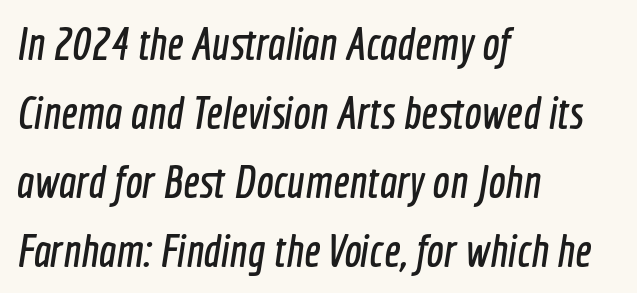
The image shows 46 px condensed sans-serif type; set left-aligned, normal line spacing (1.5x), normal letter spacing, not underlined; a medium x-height.
